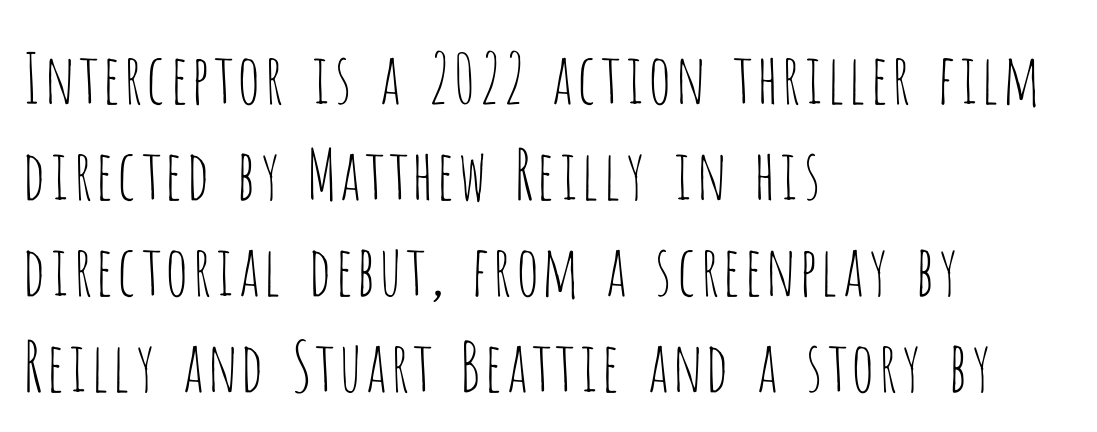
The image shows 69 px thin, condensed sans-serif type, upright; set left-aligned, normal line spacing (1.39x), normal letter spacing, not underlined; low stroke contrast and a large x-height.
